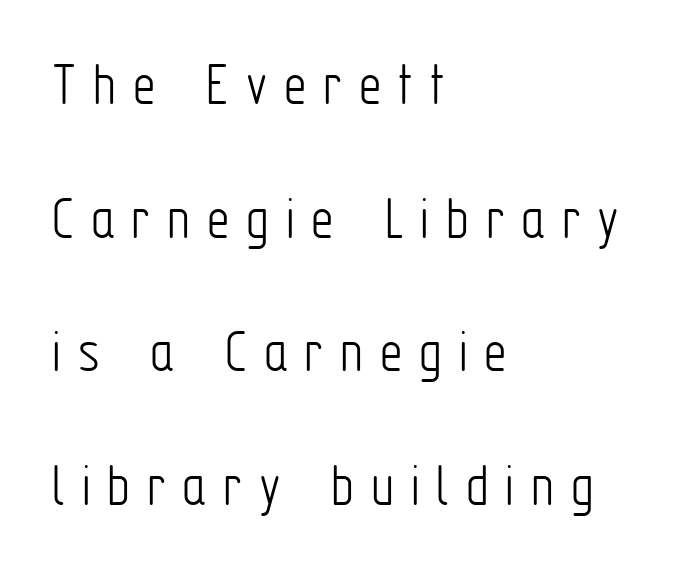
Q: Is the text bold? A: No.
Q: Is the text italic (slanted)? A: No, it is upright.
Q: Is the typeface a serif or a sans-serif typeface? A: Sans-serif.
Q: Is the text underlined? A: No.
Q: How is the paragraph aligned? A: Left-aligned.
Q: Is the spacing between letters normal or unusually wide? A: Unusually wide.
Q: Is the spacing between lines tight, normal or loose? A: Loose.
Q: Width (condensed, normal, or wide)? A: Condensed.
Q: Stroke contrast? A: Low.
Q: x-height? A: Medium.
Q: Monospaced? A: No.
